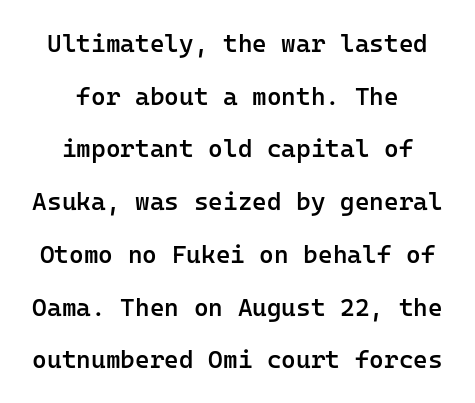
{"italic": "no", "bold": "semi", "underline": "no", "align": "center", "line_spacing": "loose", "line_spacing_ratio": 2.11, "letter_spacing": "normal", "letter_spacing_em": 0.0, "glyph_px": 25}
